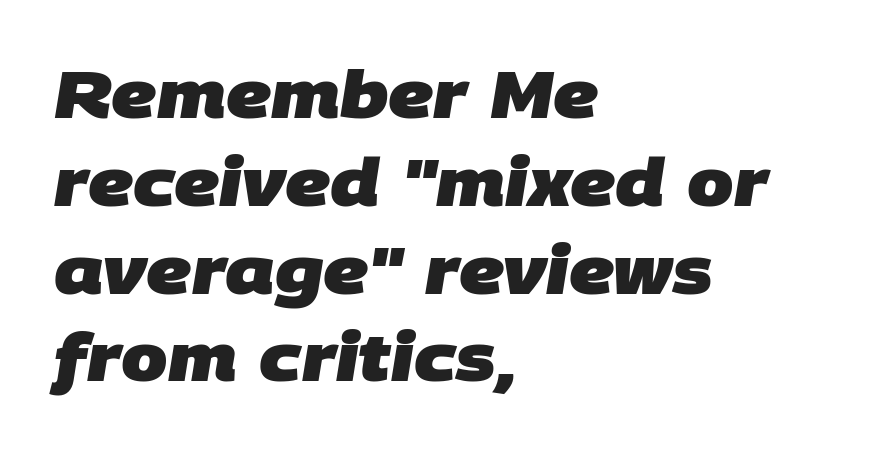
Q: Is the text bold? A: Yes.
Q: Is the typeface a serif or a sans-serif typeface? A: Sans-serif.
Q: Is the text underlined? A: No.
Q: How is the paragraph aligned? A: Left-aligned.
Q: Is the spacing between letters normal or unusually wide? A: Normal.
Q: Is the spacing between lines tight, normal or loose? A: Normal.
Q: Width (condensed, normal, or wide)? A: Normal.
Q: Stroke contrast? A: Low.
Q: x-height? A: Large.
Q: Monospaced? A: No.
